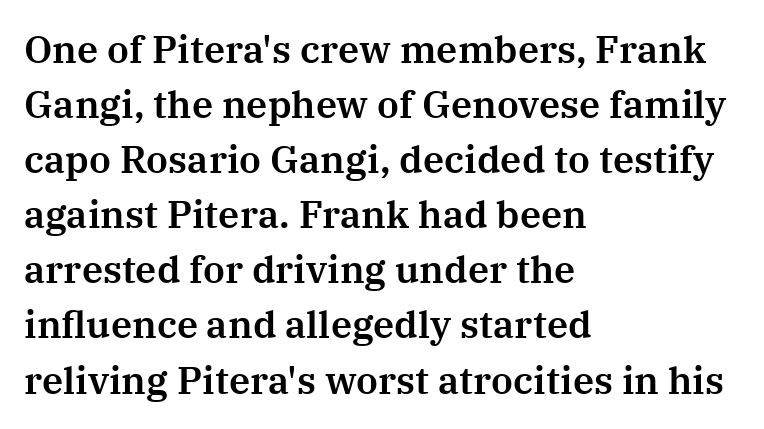
Q: Is the text italic (slanted)? A: No, it is upright.
Q: Is the typeface a serif or a sans-serif typeface? A: Serif.
Q: Is the text underlined? A: No.
Q: How is the paragraph aligned? A: Left-aligned.
Q: Is the spacing between letters normal or unusually wide? A: Normal.
Q: Is the spacing between lines tight, normal or loose? A: Normal.
Q: Width (condensed, normal, or wide)? A: Normal.
Q: Stroke contrast? A: Medium.
Q: x-height? A: Medium.
Q: Monospaced? A: No.
